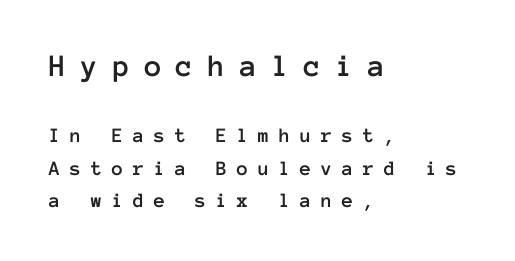
{"italic": "no", "width": "normal", "stroke_contrast": "low", "x_height": "medium", "monospaced": "yes", "underline": "no", "align": "left", "line_spacing": "normal", "line_spacing_ratio": 1.55, "letter_spacing": "wide", "letter_spacing_em": 0.45, "larger_block": "first", "size_ratio": 1.52, "glyph_px": 32}
